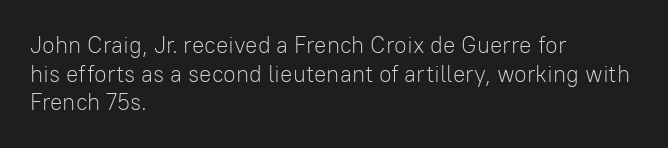
Q: Is the text bold? A: No.
Q: Is the text italic (slanted)? A: No, it is upright.
Q: Is the text underlined? A: No.
Q: How is the paragraph aligned? A: Left-aligned.
Q: Is the spacing between letters normal or unusually wide? A: Normal.
Q: Is the spacing between lines tight, normal or loose? A: Normal.
